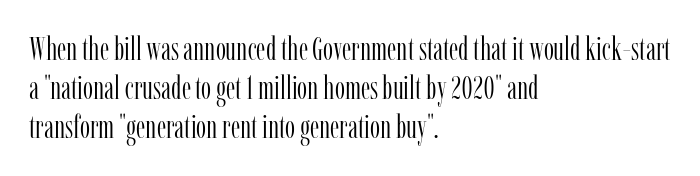
Q: Is the text bold? A: No.
Q: Is the text italic (slanted)? A: No, it is upright.
Q: Is the typeface a serif or a sans-serif typeface? A: Serif.
Q: Is the text underlined? A: No.
Q: How is the paragraph aligned? A: Left-aligned.
Q: Is the spacing between letters normal or unusually wide? A: Normal.
Q: Width (condensed, normal, or wide)? A: Condensed.
Q: Stroke contrast? A: Low.
Q: x-height? A: Medium.
Q: Monospaced? A: No.
